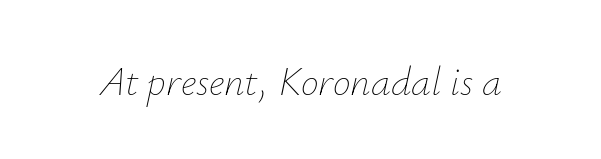
A typesetter would call this proportional, since set widths differ per character. Stem width sits at or under what a default text font uses. The typography opts for an oblique posture over an upright one. Anything drawn beneath the words? Only blank space. Nobody touched the tracking dial on this one.
